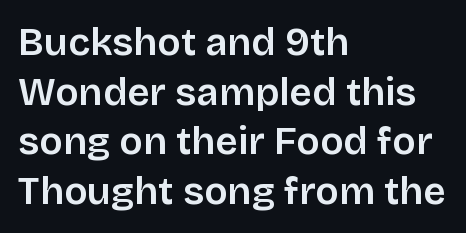
The letters are semibold — heavier than regular but short of a full bold. These lines are composed in type without serifs. Proportional: the letters do not fall into vertical columns. The strip under each line holds only bare page. These lines sit exactly where default settings would place them.
